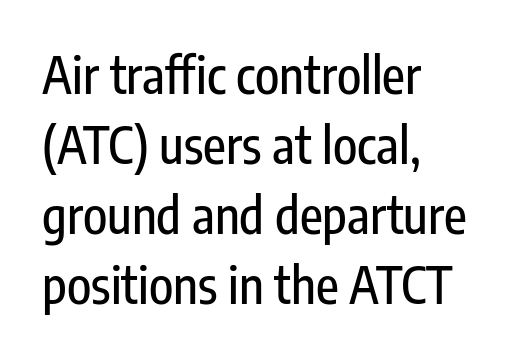
{"serif": "no", "italic": "no", "width": "condensed", "stroke_contrast": "low", "x_height": "medium", "monospaced": "no", "underline": "no", "align": "left", "line_spacing": "normal", "line_spacing_ratio": 1.4, "letter_spacing": "normal", "letter_spacing_em": 0.0, "glyph_px": 50}
